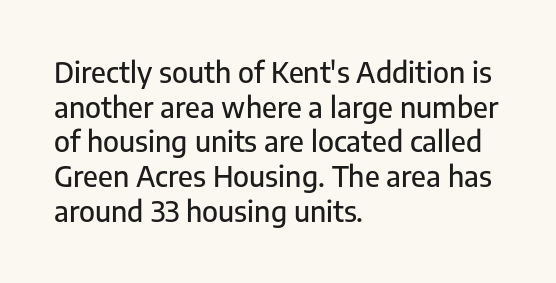
Q: Is the text italic (slanted)? A: No, it is upright.
Q: Is the typeface a serif or a sans-serif typeface? A: Sans-serif.
Q: Is the text underlined? A: No.
Q: How is the paragraph aligned? A: Left-aligned.
Q: Is the spacing between letters normal or unusually wide? A: Normal.
Q: Width (condensed, normal, or wide)? A: Normal.
Q: Stroke contrast? A: Low.
Q: x-height? A: Medium.
Q: Monospaced? A: No.
